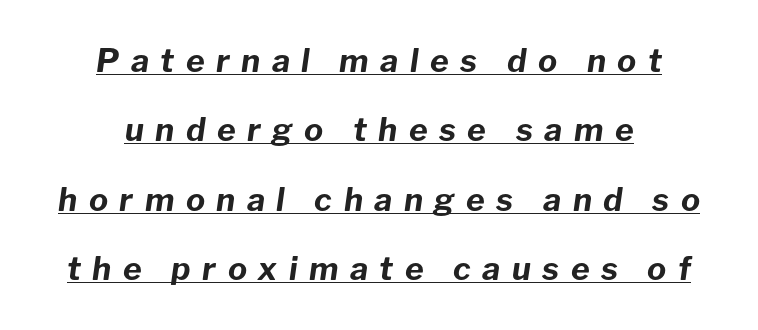
Students, observe: this is what heavily led, spacious text looks like. Each letter keeps its own natural width here, so spacing adapts to shape. Alignment: centered. Strokes here are thick enough to call this a true bold.
